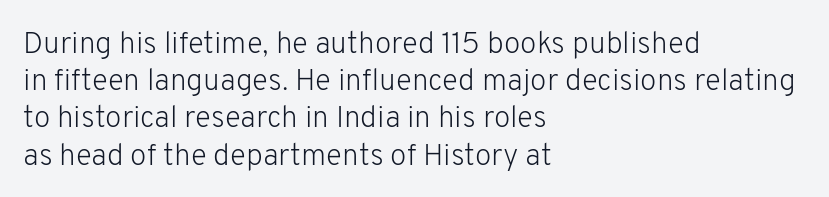
The image shows 30 px light sans-serif type, upright; set left-aligned, line spacing 1.24x, normal letter spacing, not underlined; low stroke contrast and a medium x-height.
